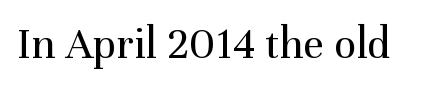
The image shows 46 px regular-weight serif type, upright; set normal letter spacing, not underlined; medium stroke contrast and a medium x-height.
